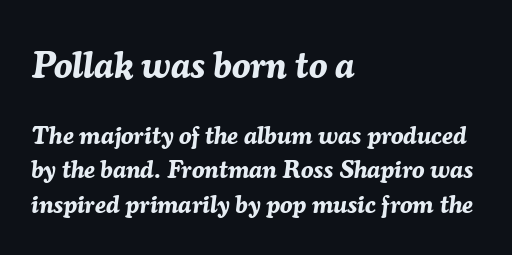
Reading top to bottom, the characters get smaller at the block break. The passage shown leans; its letterforms are oblique. This is heavy type, rendered in bold. Leftover space on each line is placed entirely after the last word. This rendering features lettering with no underline. Leading: standard.
